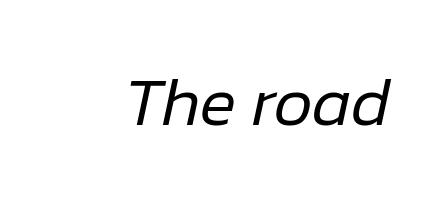
{"italic": "yes", "lean": "right", "slant_degrees": 12, "bold": "no", "weight": "regular", "width": "normal", "stroke_contrast": "low", "x_height": "medium", "monospaced": "no", "underline": "no", "letter_spacing": "normal", "letter_spacing_em": 0.0, "glyph_px": 68}
